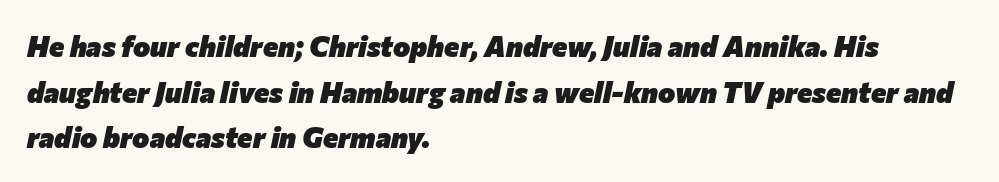
The image shows 29 px heavy type, italic (leaning right); set left-aligned, normal line spacing (1.57x), normal letter spacing, not underlined; low stroke contrast and a medium x-height.
